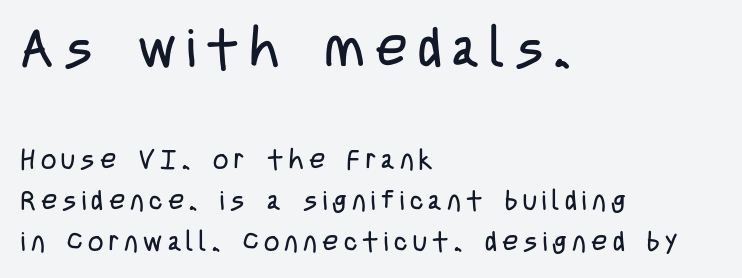
Q: Is the text bold? A: No.
Q: Is the text italic (slanted)? A: No, it is upright.
Q: Is the typeface a serif or a sans-serif typeface? A: Sans-serif.
Q: Is the text underlined? A: No.
Q: How is the paragraph aligned? A: Left-aligned.
Q: Is the spacing between letters normal or unusually wide? A: Unusually wide.
Q: Is the spacing between lines tight, normal or loose? A: Normal.
Q: Which block of text is set in a larger size, the first (top) or the second (bottom)? A: The first (top) one.
Q: Width (condensed, normal, or wide)? A: Condensed.
Q: Stroke contrast? A: Low.
Q: x-height? A: Large.
Q: Monospaced? A: No.
